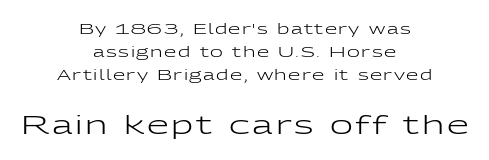
{"italic": "no", "bold": "no", "underline": "no", "align": "center", "line_spacing": "normal", "line_spacing_ratio": 1.64, "larger_block": "second", "size_ratio": 1.79, "glyph_px": 25}
